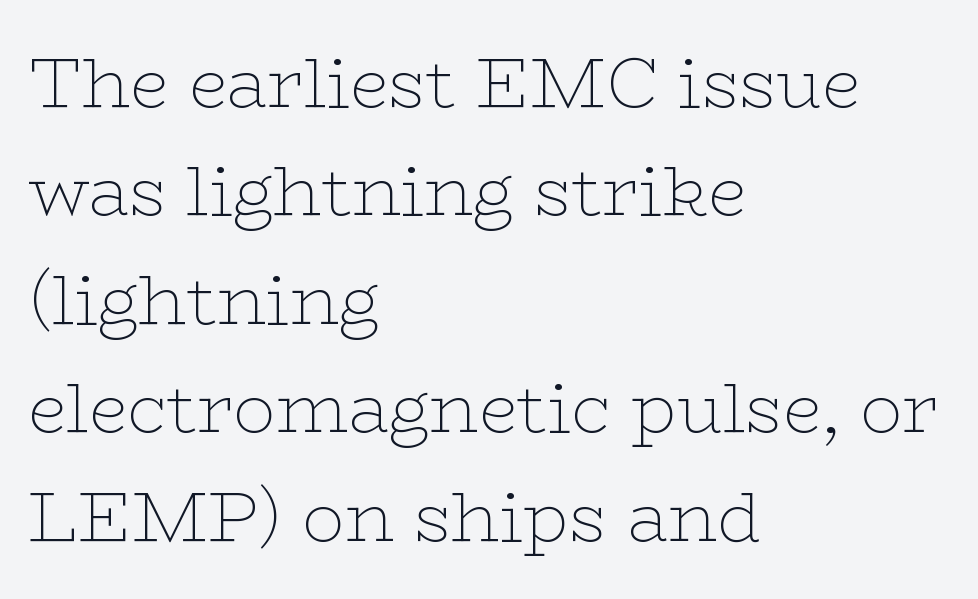
{"serif": "yes", "italic": "no", "bold": "no", "weight": "thin", "width": "wide", "stroke_contrast": "low", "x_height": "medium", "monospaced": "no", "underline": "no", "align": "left", "line_spacing": "normal", "line_spacing_ratio": 1.55, "letter_spacing": "normal", "letter_spacing_em": 0.0, "glyph_px": 70}
